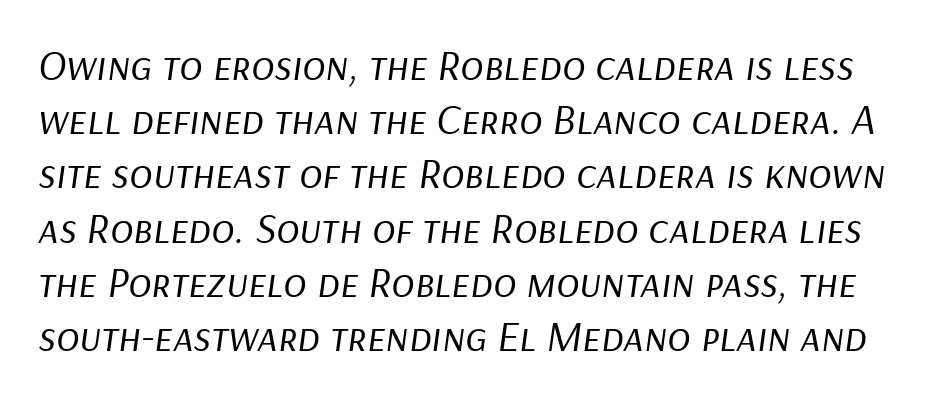
{"italic": "yes", "lean": "right", "slant_degrees": 9, "bold": "no", "weight": "regular", "width": "normal", "stroke_contrast": "low", "x_height": "medium", "monospaced": "no", "underline": "no", "line_spacing": "normal", "line_spacing_ratio": 1.26, "letter_spacing": "normal", "letter_spacing_em": 0.0, "glyph_px": 43}
